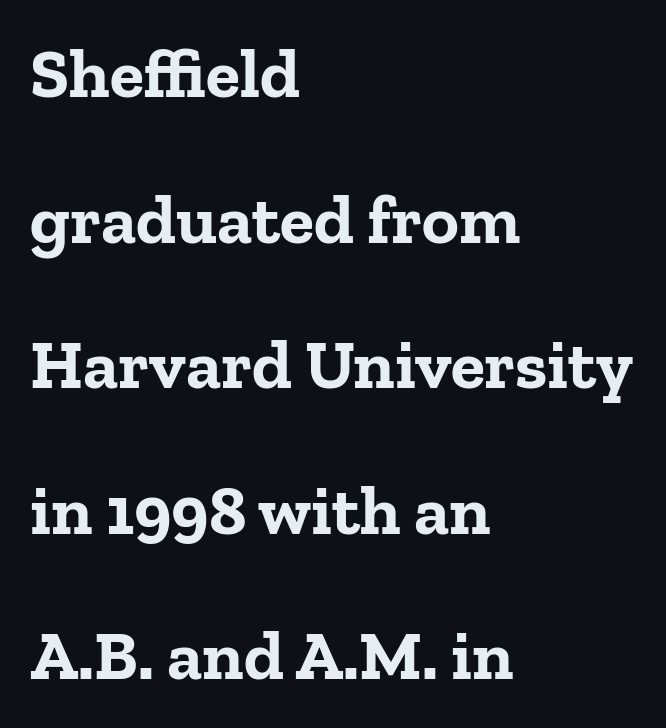
The image shows 70 px bold serif type, upright; set left-aligned, loose line spacing (2.08x), normal letter spacing, not underlined; low stroke contrast and a medium x-height.
